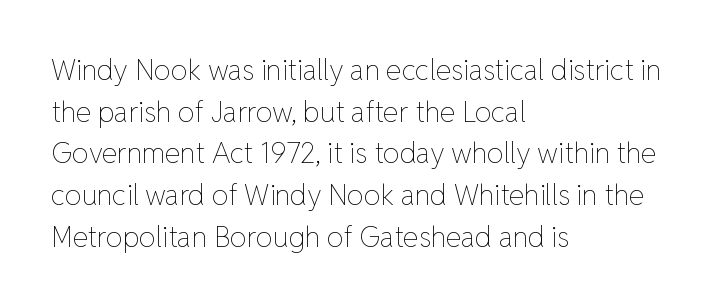
The image shows 28 px thin type, upright; set left-aligned, normal line spacing (1.49x), normal letter spacing, not underlined; low stroke contrast and a medium x-height.
